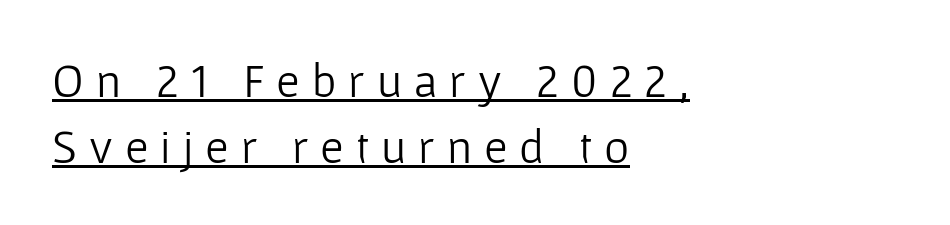
{"serif": "no", "italic": "no", "bold": "no", "weight": "light", "width": "normal", "stroke_contrast": "low", "x_height": "medium", "monospaced": "no", "underline": "yes", "align": "left", "line_spacing": "normal", "line_spacing_ratio": 1.37, "letter_spacing": "wide", "letter_spacing_em": 0.25, "glyph_px": 48}
